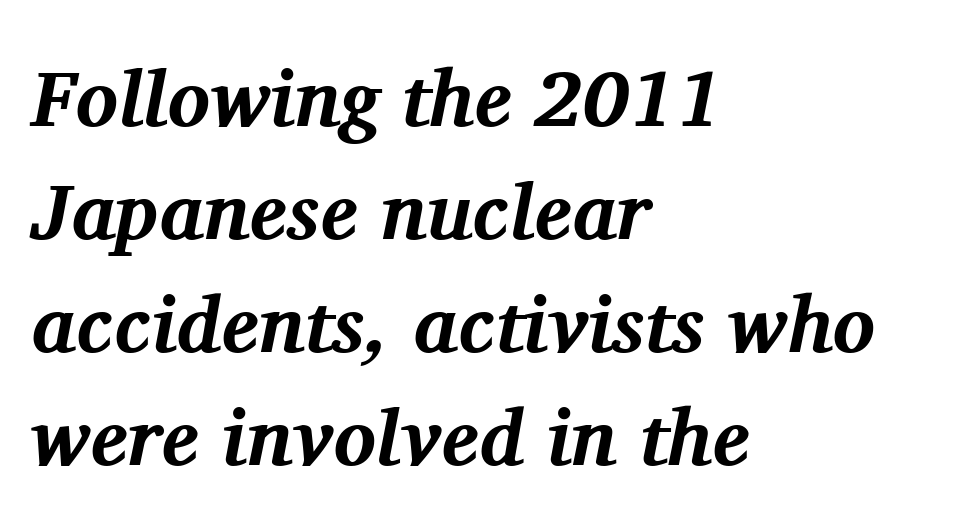
The image shows 79 px bold serif type, italic (leaning right); set left-aligned, normal line spacing (1.43x), normal letter spacing, not underlined; medium stroke contrast and a medium x-height.
